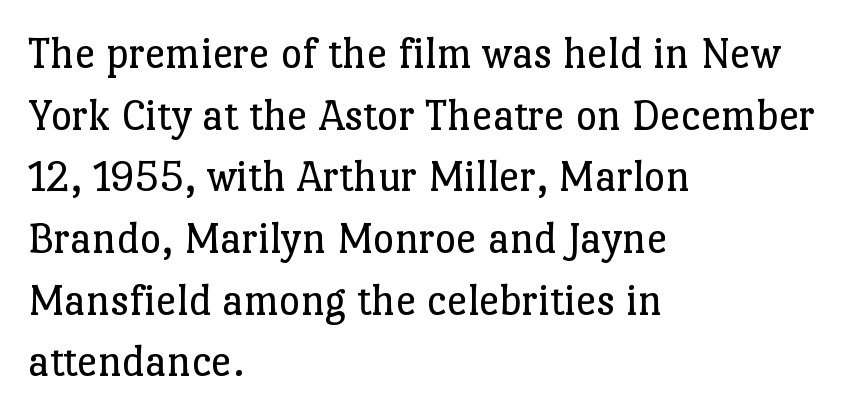
Q: Is the text bold? A: No.
Q: Is the text italic (slanted)? A: No, it is upright.
Q: Is the typeface a serif or a sans-serif typeface? A: Serif.
Q: Is the text underlined? A: No.
Q: How is the paragraph aligned? A: Left-aligned.
Q: Is the spacing between letters normal or unusually wide? A: Normal.
Q: Is the spacing between lines tight, normal or loose? A: Normal.
Q: Width (condensed, normal, or wide)? A: Normal.
Q: Stroke contrast? A: Low.
Q: x-height? A: Medium.
Q: Monospaced? A: No.
